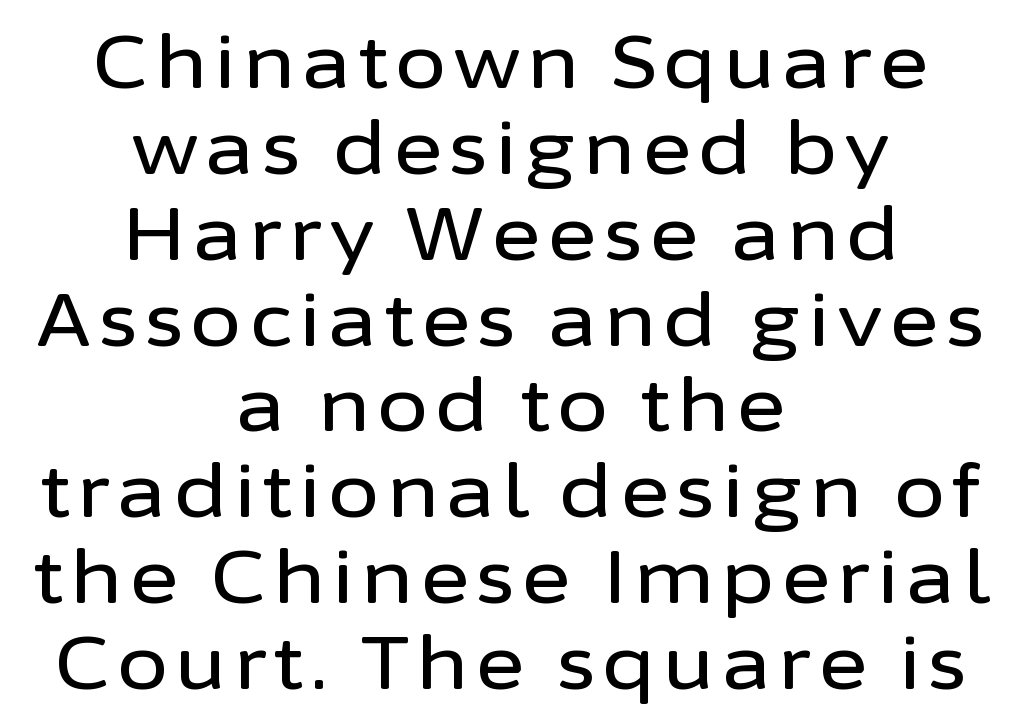
{"serif": "no", "italic": "no", "width": "normal", "stroke_contrast": "low", "x_height": "medium", "monospaced": "no", "underline": "no", "align": "center", "line_spacing_ratio": 1.16, "glyph_px": 74}
